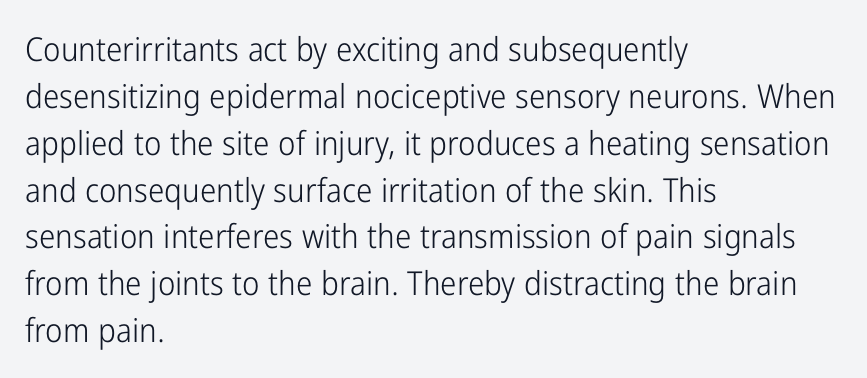
The image shows 33 px light, condensed sans-serif type, upright; set left-aligned, normal line spacing (1.42x), normal letter spacing, not underlined; low stroke contrast and a medium x-height.
